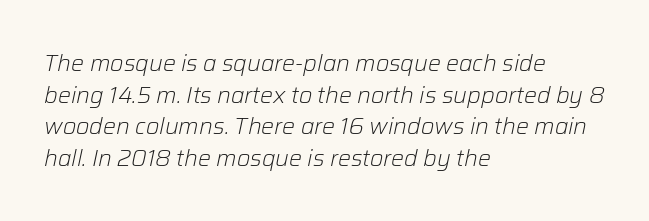
Q: Is the text bold? A: No.
Q: Is the text italic (slanted)? A: Yes, it leans right by about 12 degrees.
Q: Is the text underlined? A: No.
Q: How is the paragraph aligned? A: Left-aligned.
Q: Is the spacing between letters normal or unusually wide? A: Normal.
Q: Is the spacing between lines tight, normal or loose? A: Normal.
